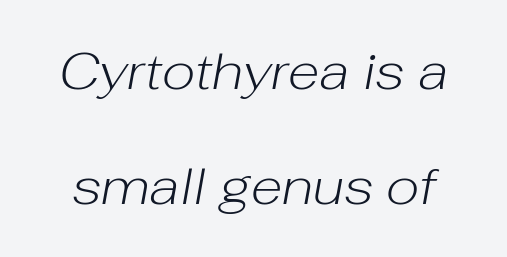
{"italic": "yes", "lean": "right", "slant_degrees": 10, "bold": "no", "weight": "light", "width": "normal", "stroke_contrast": "low", "x_height": "medium", "monospaced": "no", "underline": "no", "line_spacing": "loose", "line_spacing_ratio": 2.22, "letter_spacing": "normal", "letter_spacing_em": 0.0, "glyph_px": 52}
